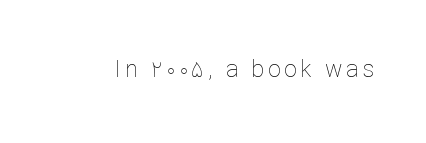
Honestly, there is no underline to notice here at all. This is roman type, the default non-slanted kind. Weight: not bold — regular or lighter.
